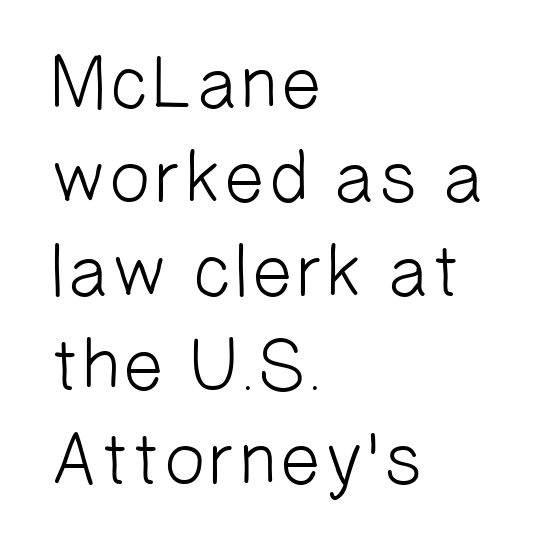
The image shows 74 px light sans-serif type; set left-aligned, normal line spacing (1.27x), normal letter spacing, not underlined; low stroke contrast and a medium x-height.
